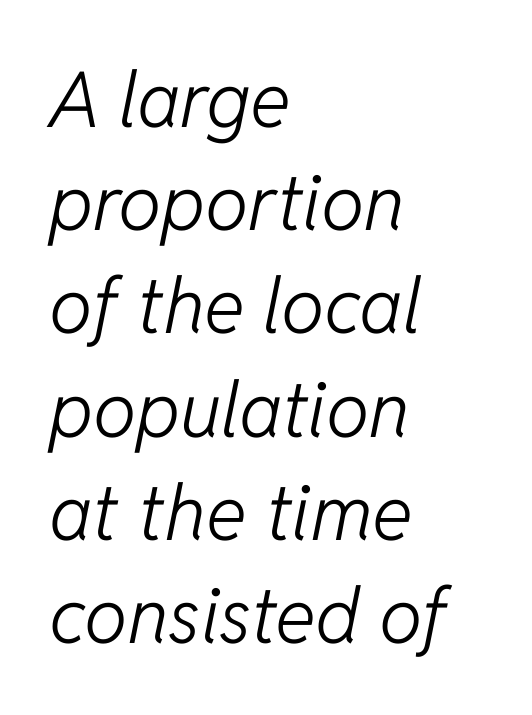
{"italic": "yes", "lean": "right", "slant_degrees": 11, "bold": "no", "weight": "light", "width": "normal", "stroke_contrast": "low", "x_height": "medium", "monospaced": "no", "underline": "no", "align": "left", "line_spacing": "normal", "line_spacing_ratio": 1.34, "letter_spacing": "normal", "letter_spacing_em": 0.0, "glyph_px": 77}
